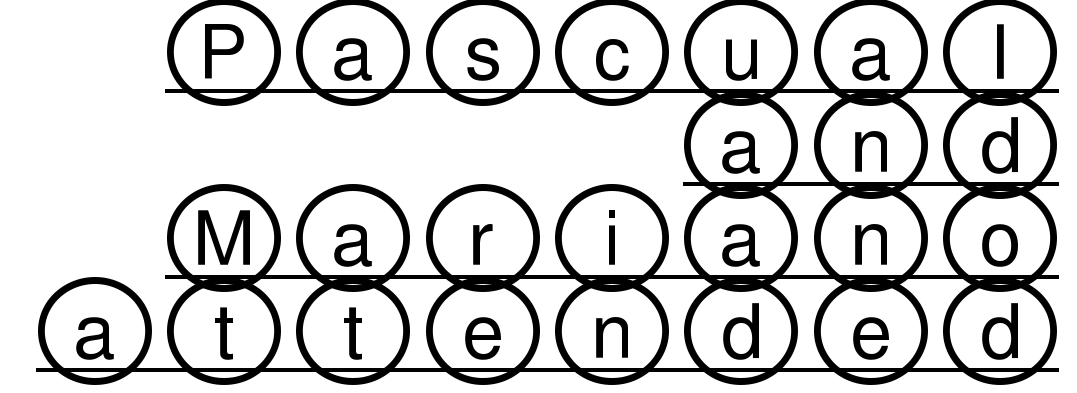
This is roman type, the default non-slanted kind. Right-aligned paragraph, ragged on the left. The rendering uses the underline text-decoration.
